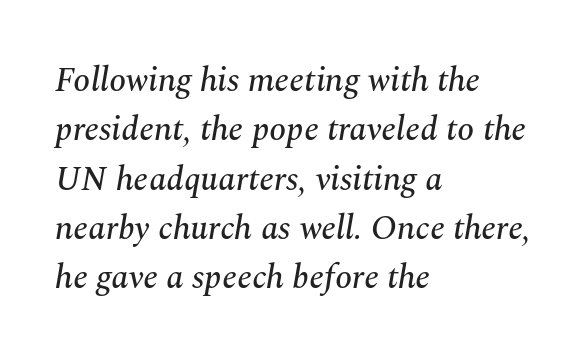
{"serif": "yes", "italic": "yes", "lean": "right", "slant_degrees": 10, "width": "normal", "stroke_contrast": "medium", "x_height": "medium", "monospaced": "no", "underline": "no", "align": "left", "line_spacing": "normal", "line_spacing_ratio": 1.45, "letter_spacing": "normal", "letter_spacing_em": 0.0, "glyph_px": 34}
